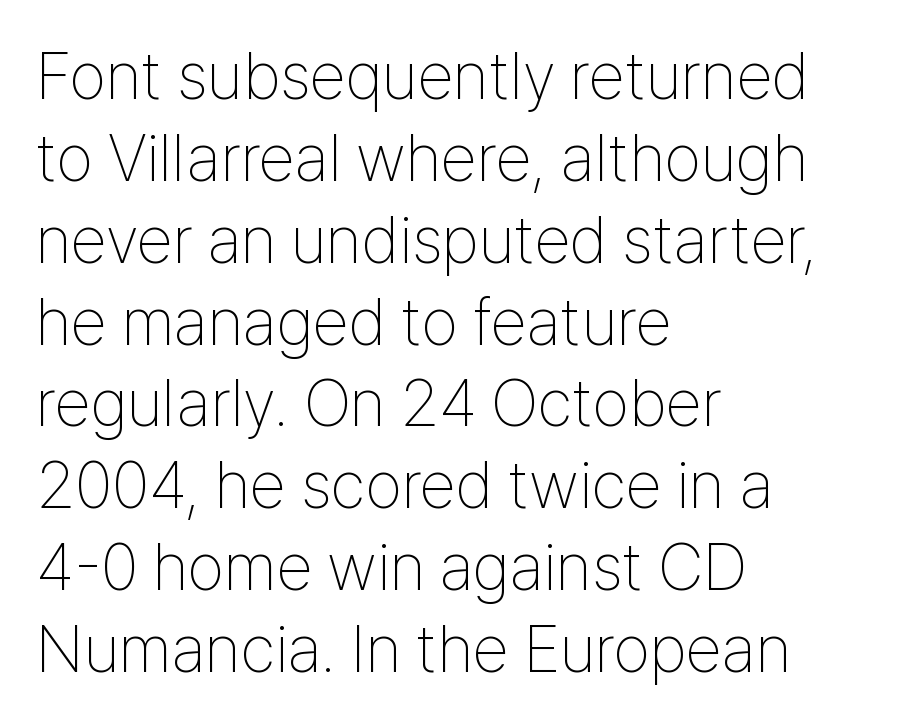
The image shows 66 px thin, condensed sans-serif type, upright; set left-aligned, line spacing 1.24x, normal letter spacing, not underlined; low stroke contrast and a medium x-height.
